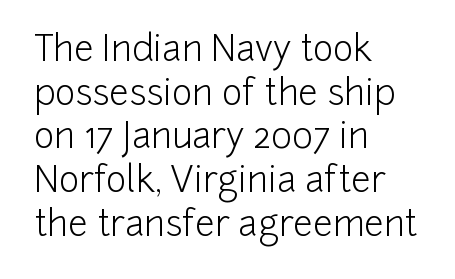
{"serif": "no", "italic": "no", "bold": "no", "weight": "light", "width": "normal", "stroke_contrast": "low", "x_height": "medium", "monospaced": "no", "underline": "no", "align": "left", "line_spacing": "normal", "line_spacing_ratio": 1.25, "letter_spacing": "normal", "letter_spacing_em": 0.0, "glyph_px": 35}
